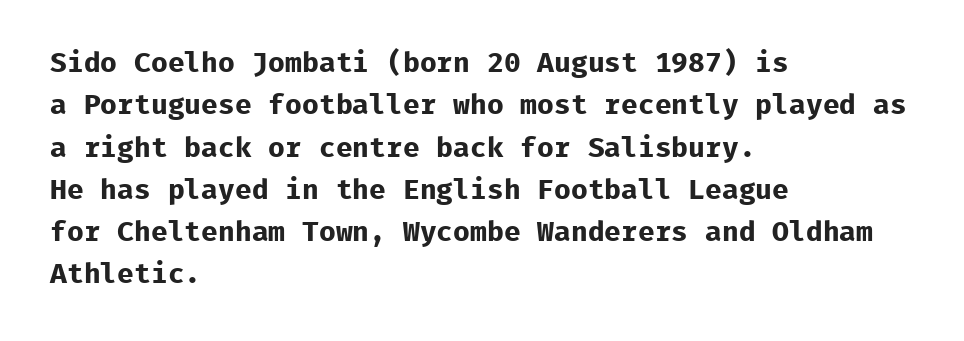
Is the letter spacing exaggerated? No — it looks like the ordinary default. The space beneath each line is pristine and unruled. Note the uniform advance width — an 'i' takes as much space as an 'm'. In CSS terms this would be text-align: left.
